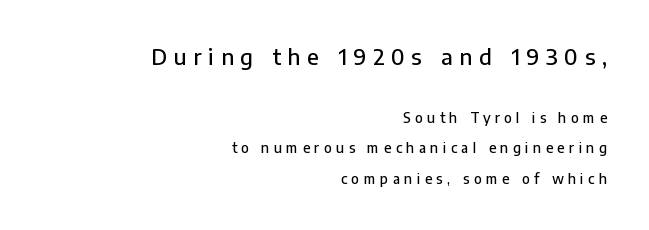
Q: Is the text italic (slanted)? A: No, it is upright.
Q: Is the text underlined? A: No.
Q: How is the paragraph aligned? A: Right-aligned.
Q: Is the spacing between letters normal or unusually wide? A: Unusually wide.
Q: Is the spacing between lines tight, normal or loose? A: Loose.
Q: Which block of text is set in a larger size, the first (top) or the second (bottom)? A: The first (top) one.
